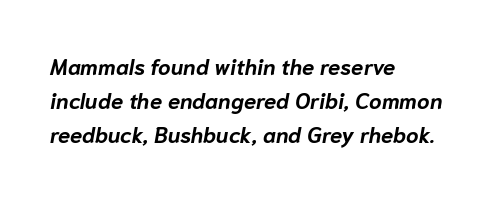
Q: Is the text bold? A: Yes.
Q: Is the text italic (slanted)? A: Yes, it leans right by about 10 degrees.
Q: Is the text underlined? A: No.
Q: How is the paragraph aligned? A: Left-aligned.
Q: Is the spacing between letters normal or unusually wide? A: Normal.
Q: Is the spacing between lines tight, normal or loose? A: Normal.
